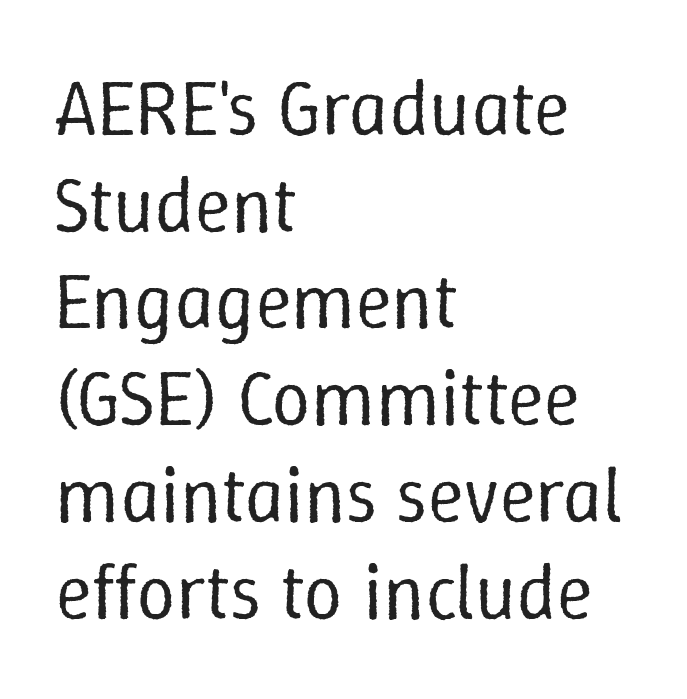
The image shows 78 px regular-weight type, upright; set left-aligned, line spacing 1.24x, normal letter spacing, not underlined; low stroke contrast and a medium x-height.
